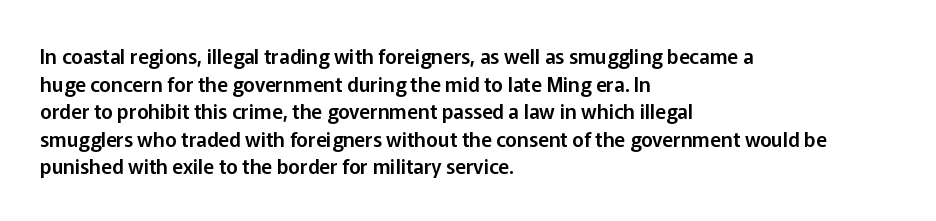
The block of text has a typical density, with ordinary space between rows. The letters stand straight up with perfectly vertical stems. Line starts are locked; line ends wander. Between one letter and the next there's only the usual sliver of space. Type without underlining.
